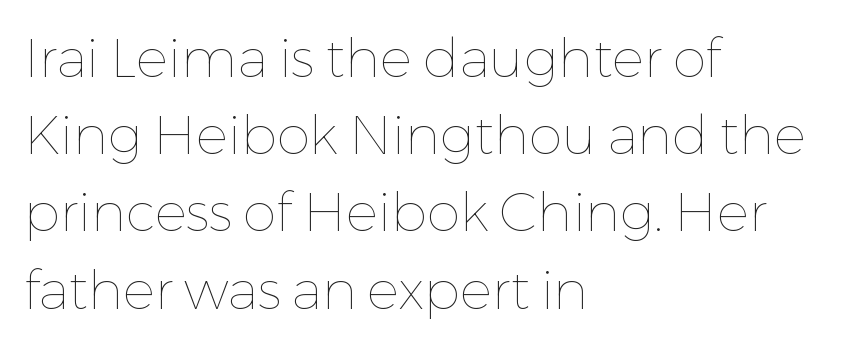
The image shows 54 px thin type, upright; set left-aligned, normal line spacing (1.43x), normal letter spacing, not underlined; low stroke contrast and a medium x-height.
